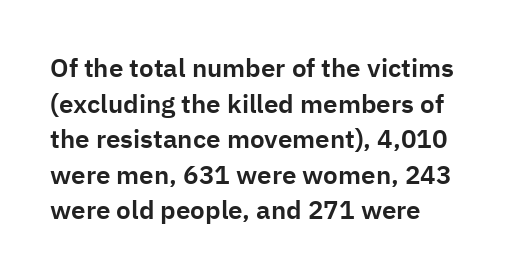
The image shows 26 px text type, upright; set normal line spacing (1.37x), normal letter spacing, not underlined.
